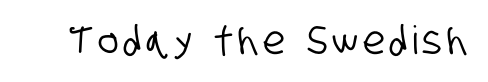
The image shows 39 px condensed sans-serif type; set not underlined; low stroke contrast and a large x-height.
